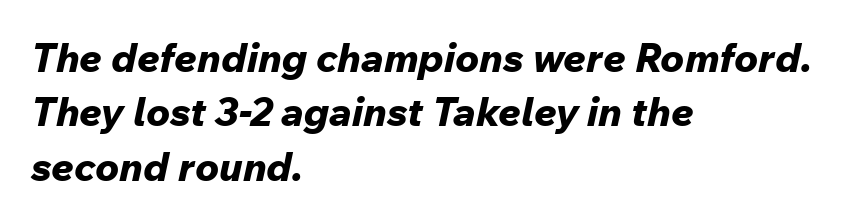
Q: Is the text bold? A: Yes.
Q: Is the text italic (slanted)? A: Yes, it leans right by about 12 degrees.
Q: Is the text underlined? A: No.
Q: How is the paragraph aligned? A: Left-aligned.
Q: Is the spacing between letters normal or unusually wide? A: Normal.
Q: Is the spacing between lines tight, normal or loose? A: Normal.
Q: Width (condensed, normal, or wide)? A: Normal.
Q: Stroke contrast? A: Low.
Q: x-height? A: Medium.
Q: Monospaced? A: No.
